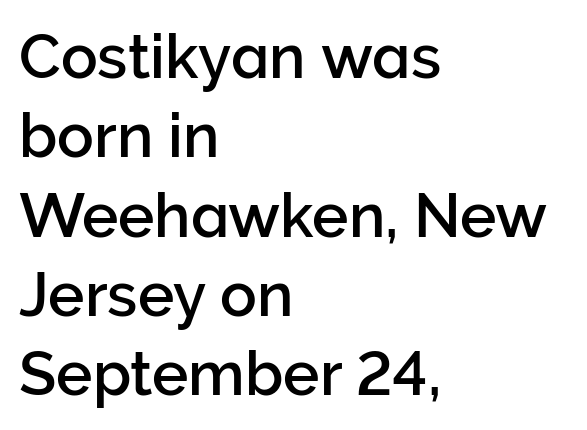
{"serif": "no", "italic": "no", "width": "normal", "stroke_contrast": "low", "x_height": "medium", "monospaced": "no", "underline": "no", "align": "left", "line_spacing": "normal", "line_spacing_ratio": 1.3, "letter_spacing": "normal", "letter_spacing_em": 0.0, "glyph_px": 61}
